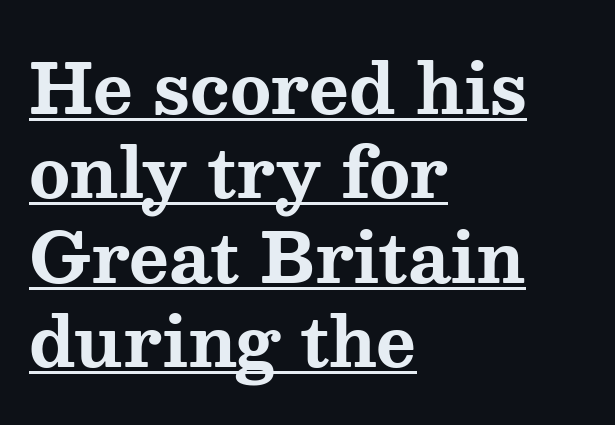
The image shows 68 px bold, wide serif type, upright; set left-aligned, line spacing 1.24x, normal letter spacing, underlined; medium stroke contrast and a medium x-height.
